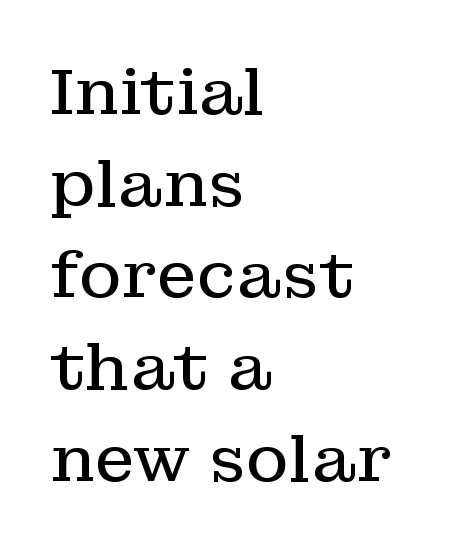
The letters look calm and open, with moderate or lighter stems. The passage shown is not underscored anywhere. Where is the straight margin? On the left. Here the glyphs are tracked normally, forming tight word shapes. What kind of face is this? One with serifs.
